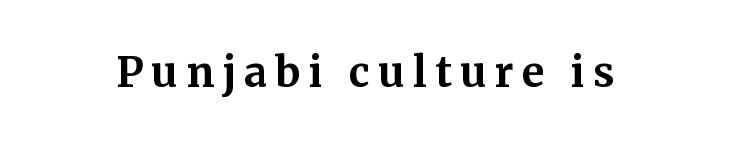
Q: Is the text bold? A: Yes.
Q: Is the text italic (slanted)? A: No, it is upright.
Q: Is the typeface a serif or a sans-serif typeface? A: Serif.
Q: Is the text underlined? A: No.
Q: Is the spacing between letters normal or unusually wide? A: Unusually wide.
Q: Width (condensed, normal, or wide)? A: Normal.
Q: Stroke contrast? A: Medium.
Q: x-height? A: Medium.
Q: Monospaced? A: No.
